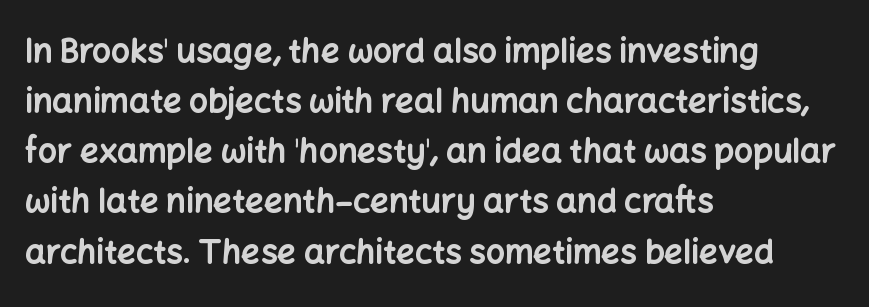
Any mark beneath the type? The region is blank. Posture: upright roman. Caption: standard tracking, unaltered. A typesetter would label this face a sans. Regular leading.
